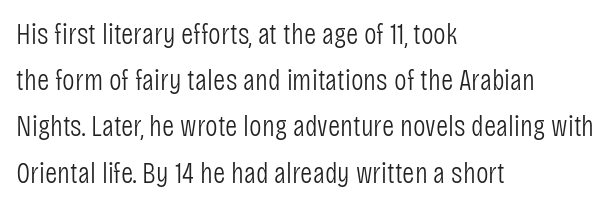
The line-height multiplier appears to be the usual default. The compositor pushed each line to the left boundary. Only glyphs here, with clear space below each row. The passage shown is typed in a proportional face where columns would drift. Glyph-to-glyph distance matches everyday printed text.
